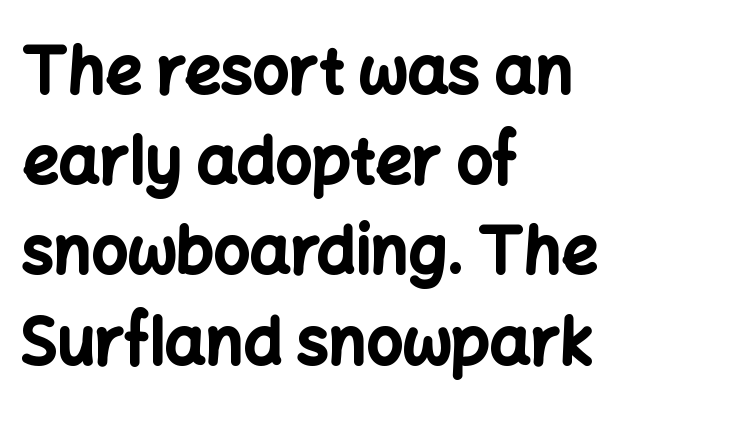
{"serif": "no", "italic": "no", "bold": "yes", "weight": "bold", "width": "normal", "stroke_contrast": "low", "x_height": "medium", "monospaced": "no", "underline": "no", "align": "left", "line_spacing": "normal", "line_spacing_ratio": 1.41, "letter_spacing": "normal", "letter_spacing_em": 0.0, "glyph_px": 64}
